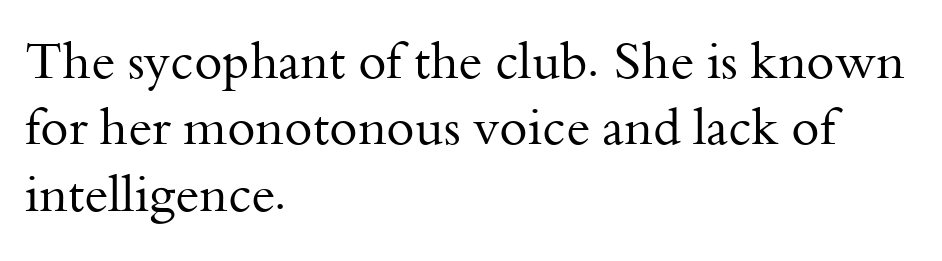
The image shows 51 px regular-weight serif type, upright; set left-aligned, normal line spacing (1.3x), normal letter spacing, not underlined; medium stroke contrast and a small x-height.
